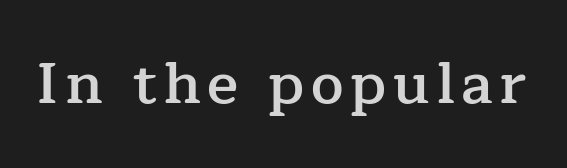
Here the designer chose a conventional face with non-uniform glyph widths. Underlining? Definitely not there. Classification — serif. The strokes are fattened partway — semibold, not bold. The lettering holds an erect, upright posture throughout.
